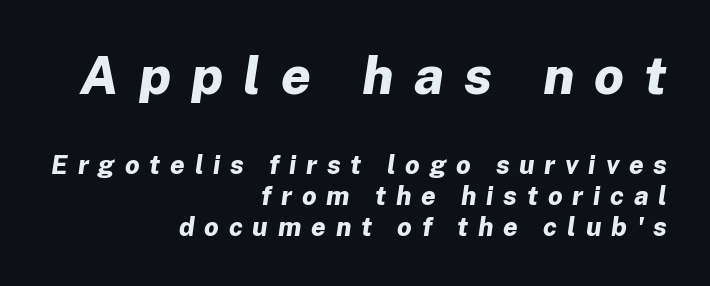
Italic: yes, the glyphs are oblique. Between these two stacked blocks, the higher one wins on size. Where is the straight margin? On the right. Do the characters align in a grid? No, the font is proportional. Emphasis by weight is at full strength: bold.
